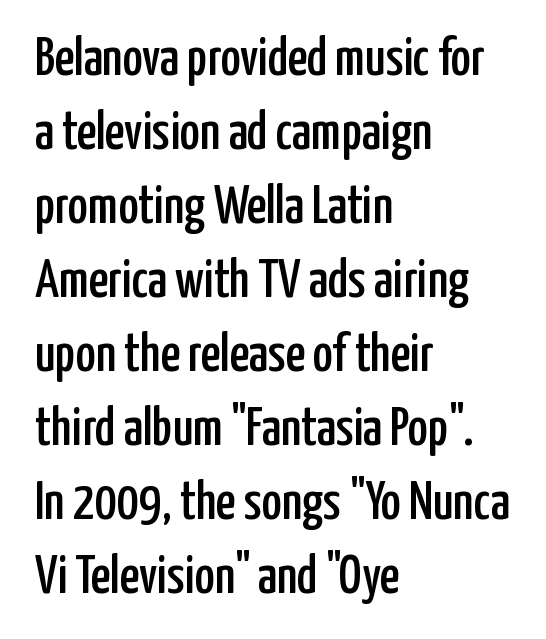
{"serif": "no", "italic": "no", "width": "condensed", "stroke_contrast": "low", "x_height": "medium", "monospaced": "no", "underline": "no", "align": "left", "line_spacing": "normal", "line_spacing_ratio": 1.37, "letter_spacing": "normal", "letter_spacing_em": 0.0, "glyph_px": 54}
